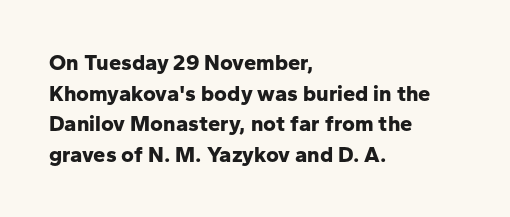
If you drew a line through each stem, it would be perfectly vertical. A normal amount of white space separates one row of letters from the next. Unmarked baselines from the first word to the last. Pretty heavy lettering here — definitely bold. The paragraph has a hard left edge and a soft right edge. These lines keep a tight, regular rhythm from letter to letter.
